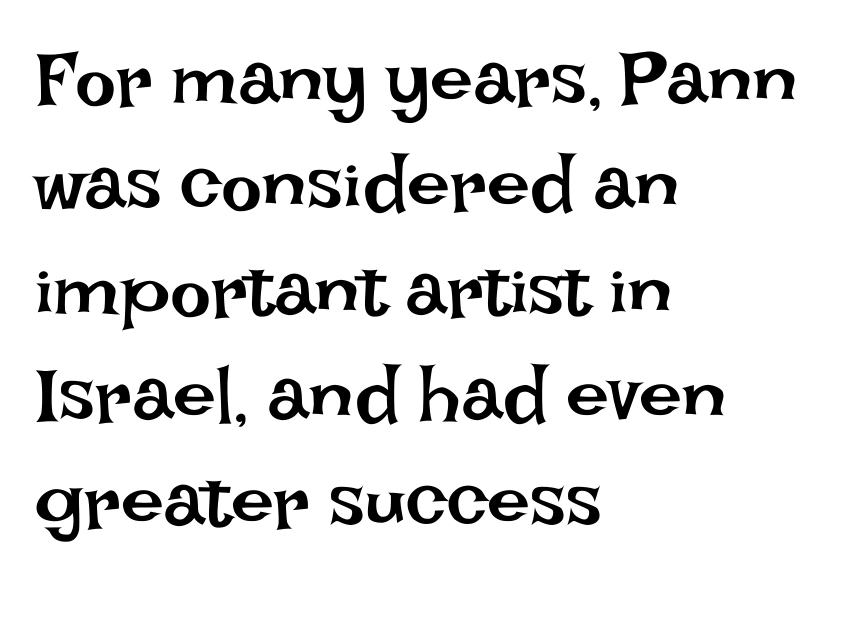
{"italic": "no", "bold": "no", "weight": "regular", "width": "normal", "stroke_contrast": "low", "x_height": "large", "monospaced": "no", "underline": "no", "align": "left", "line_spacing": "normal", "line_spacing_ratio": 1.37, "letter_spacing": "normal", "letter_spacing_em": 0.0, "glyph_px": 77}
